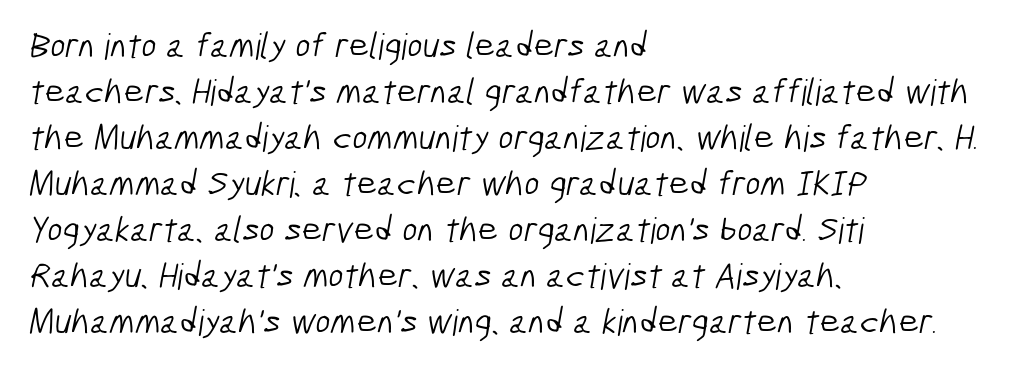
Q: Is the text bold? A: No.
Q: Is the typeface a serif or a sans-serif typeface? A: Sans-serif.
Q: Is the text underlined? A: No.
Q: How is the paragraph aligned? A: Left-aligned.
Q: Is the spacing between letters normal or unusually wide? A: Normal.
Q: Is the spacing between lines tight, normal or loose? A: Normal.
Q: Width (condensed, normal, or wide)? A: Condensed.
Q: Stroke contrast? A: Low.
Q: x-height? A: Medium.
Q: Monospaced? A: No.
